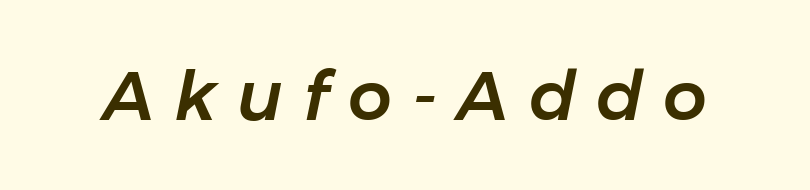
The image shows 69 px text type, italic (leaning right); set unusually wide letter spacing (+0.29 em), not underlined; low stroke contrast and a medium x-height.
